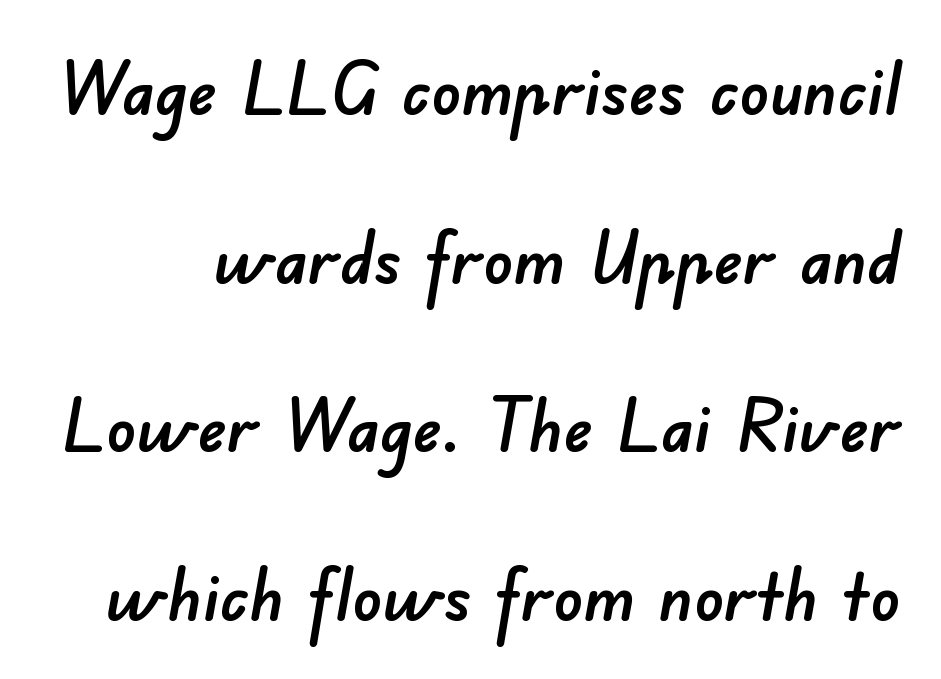
Each letter's strokes conclude bluntly, with no projecting serifs. Think of a printed novel: that variable character pitch is what you see here. Characters follow at the spacing the type designer built in. Just letters on the line, the space beneath them empty.
